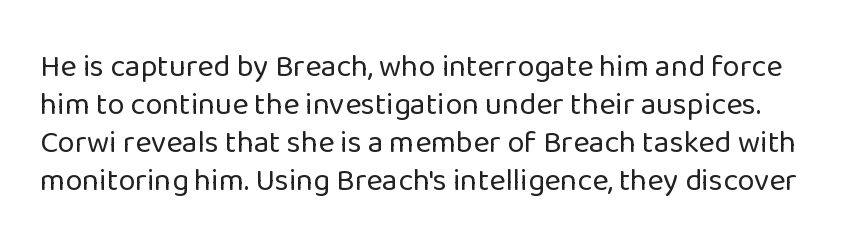
{"serif": "no", "italic": "no", "bold": "no", "weight": "regular", "width": "normal", "stroke_contrast": "low", "x_height": "medium", "monospaced": "no", "underline": "no", "line_spacing_ratio": 1.23, "letter_spacing": "normal", "letter_spacing_em": 0.0, "glyph_px": 31}
